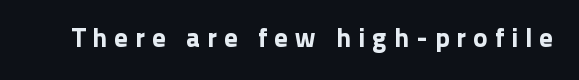
Underline: absent. Each word looks stretched out because of the extra space between its letters. Tall strokes in this sample are plumb rather than angled.
